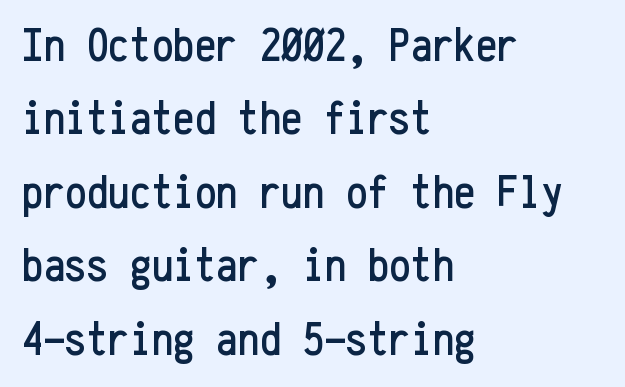
The image shows 48 px condensed sans-serif type, upright, monospaced; set left-aligned, normal line spacing (1.53x), normal letter spacing, not underlined; low stroke contrast and a medium x-height.
